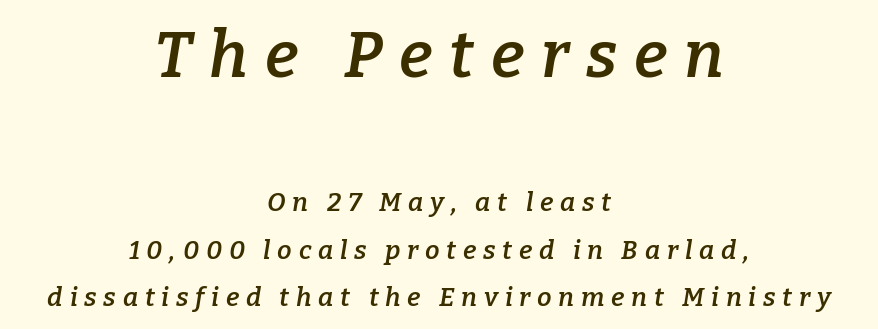
Q: Is the text bold? A: Semi-bold.
Q: Is the text italic (slanted)? A: Yes, it leans right by about 9 degrees.
Q: Is the typeface a serif or a sans-serif typeface? A: Serif.
Q: Is the text underlined? A: No.
Q: How is the paragraph aligned? A: Centered.
Q: Is the spacing between letters normal or unusually wide? A: Unusually wide.
Q: Which block of text is set in a larger size, the first (top) or the second (bottom)? A: The first (top) one.
Q: Width (condensed, normal, or wide)? A: Normal.
Q: Stroke contrast? A: Low.
Q: x-height? A: Medium.
Q: Monospaced? A: No.
